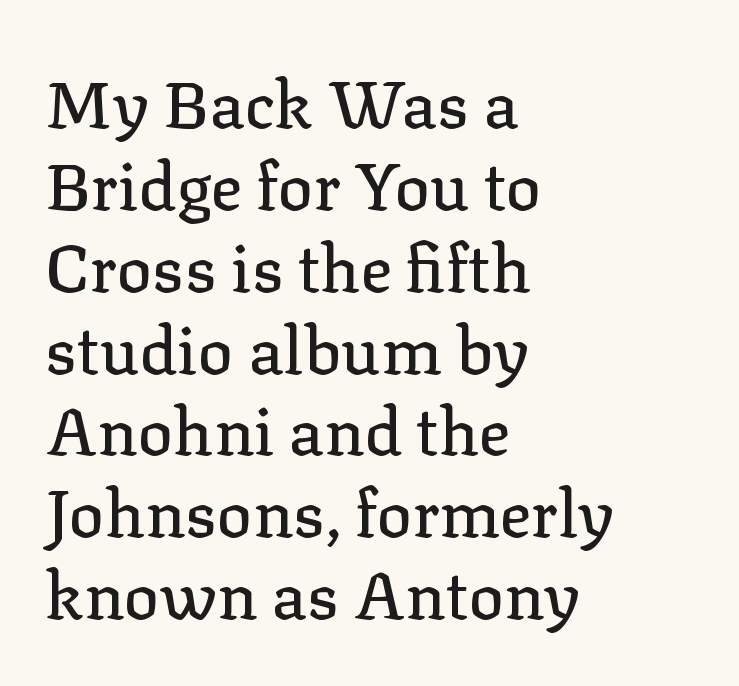
Q: Is the text italic (slanted)? A: No, it is upright.
Q: Is the typeface a serif or a sans-serif typeface? A: Serif.
Q: Is the text underlined? A: No.
Q: How is the paragraph aligned? A: Left-aligned.
Q: Is the spacing between letters normal or unusually wide? A: Normal.
Q: Width (condensed, normal, or wide)? A: Normal.
Q: Stroke contrast? A: Low.
Q: x-height? A: Medium.
Q: Monospaced? A: No.
